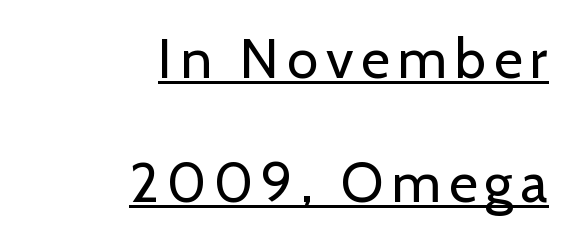
{"serif": "no", "italic": "no", "bold": "no", "weight": "regular", "width": "normal", "stroke_contrast": "low", "x_height": "medium", "monospaced": "no", "underline": "yes", "align": "right", "line_spacing": "loose", "line_spacing_ratio": 2.21, "glyph_px": 56}
